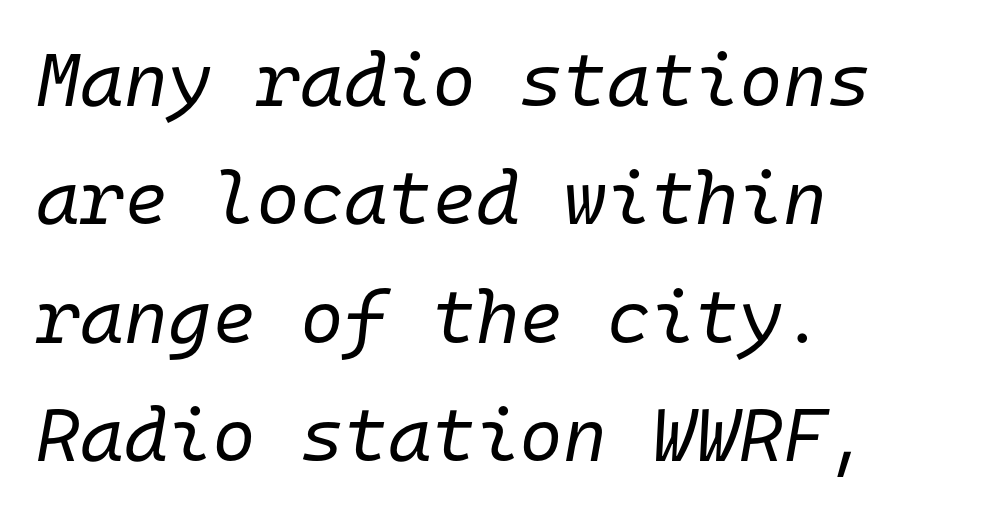
Do the characters align in a grid? Yes, the font is monospaced. The space directly below the letters is spotless. Think standard paragraph weight, or any step lighter than that. Is there much room between lines? A standard amount, neither cramped nor airy.
